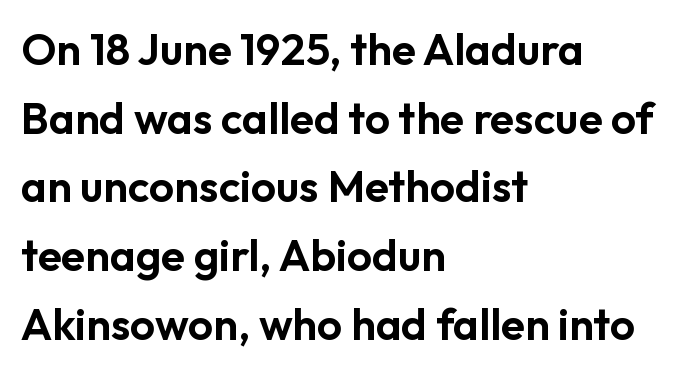
Q: Is the text italic (slanted)? A: No, it is upright.
Q: Is the typeface a serif or a sans-serif typeface? A: Sans-serif.
Q: Is the text underlined? A: No.
Q: How is the paragraph aligned? A: Left-aligned.
Q: Is the spacing between letters normal or unusually wide? A: Normal.
Q: Is the spacing between lines tight, normal or loose? A: Normal.
Q: Width (condensed, normal, or wide)? A: Normal.
Q: Stroke contrast? A: Low.
Q: x-height? A: Medium.
Q: Monospaced? A: No.
